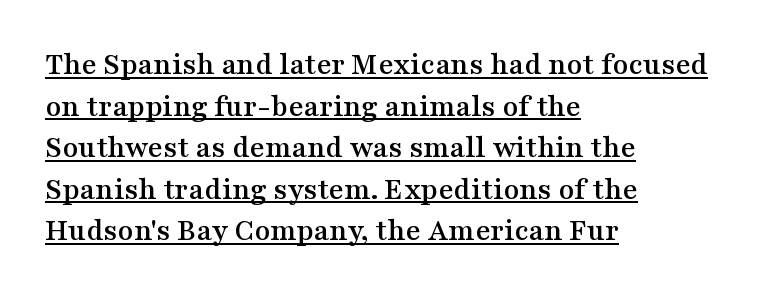
Q: Is the text italic (slanted)? A: No, it is upright.
Q: Is the typeface a serif or a sans-serif typeface? A: Serif.
Q: Is the text underlined? A: Yes.
Q: How is the paragraph aligned? A: Left-aligned.
Q: Is the spacing between letters normal or unusually wide? A: Normal.
Q: Is the spacing between lines tight, normal or loose? A: Normal.
Q: Width (condensed, normal, or wide)? A: Wide.
Q: Stroke contrast? A: Medium.
Q: x-height? A: Medium.
Q: Monospaced? A: No.
